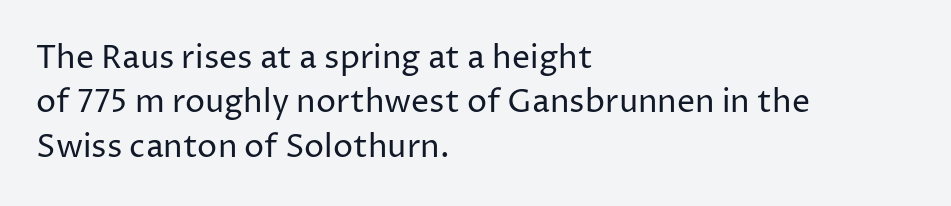
Line starts are locked; line ends wander. How are the letters spaced? Ordinarily, with no added tracking. On a weight scale, this lands at 450 or below. Upright lettering throughout. Are there feet on the stems? There aren't — it's a sans.
